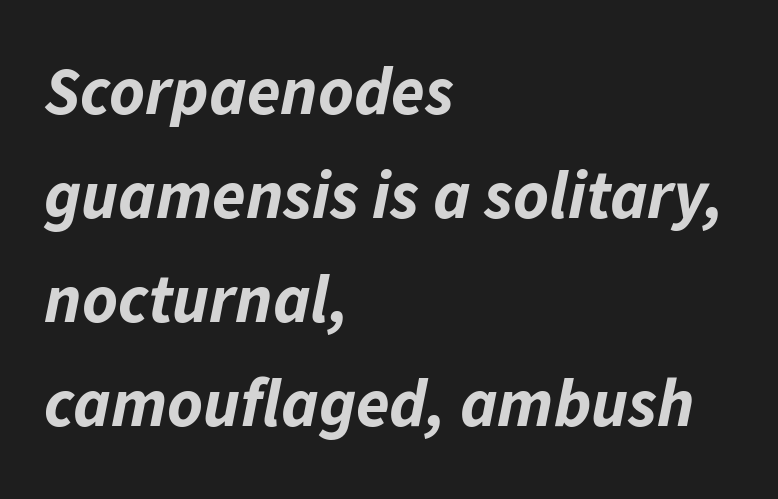
The image shows 68 px bold type, italic (leaning right); set left-aligned, normal line spacing (1.53x), normal letter spacing, not underlined; low stroke contrast and a medium x-height.
